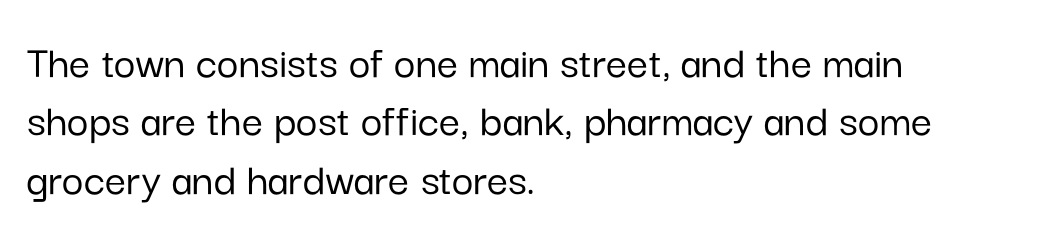
Is there any slant? The stems are plumb. This sample uses plain, unmodified letter spacing. You can tell from the bare stems that sans-serif type was used. If you drew a ruler down the left edge, every line would touch it.
